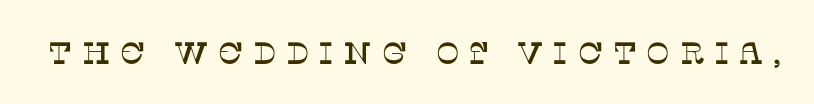
{"serif": "yes", "italic": "no", "width": "normal", "stroke_contrast": "low", "x_height": "large", "monospaced": "no", "underline": "no", "letter_spacing": "wide", "letter_spacing_em": 0.31, "glyph_px": 31}
